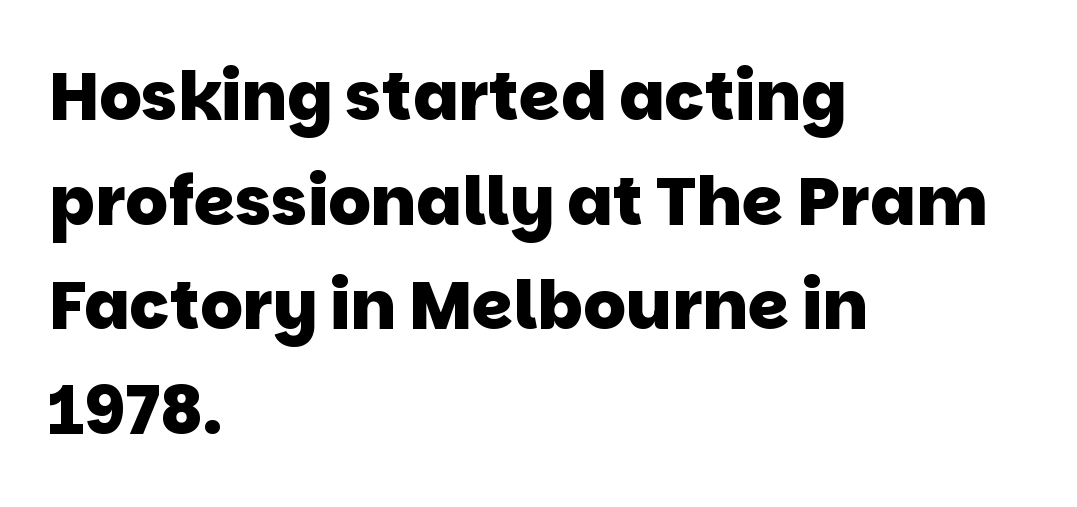
The image shows 67 px heavy sans-serif type; set left-aligned, normal line spacing (1.56x), normal letter spacing, not underlined; low stroke contrast and a large x-height.
